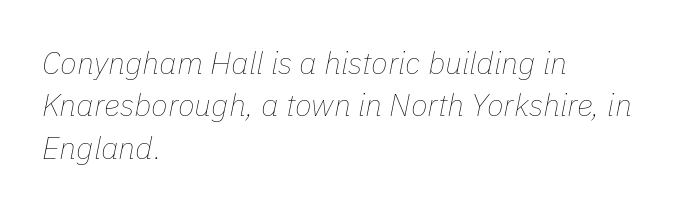
Is this a fixed-width face? No — the glyphs have proportional, varying widths. The strokes are not fattened; the text isn't bold. Visually the block forms a straight wall on the left and a jagged coastline on the right. Every character sits at an angle, as italics do. In terms of leading, this rendering sits right in the middle. Default kerning and tracking; the words read as compact shapes.
